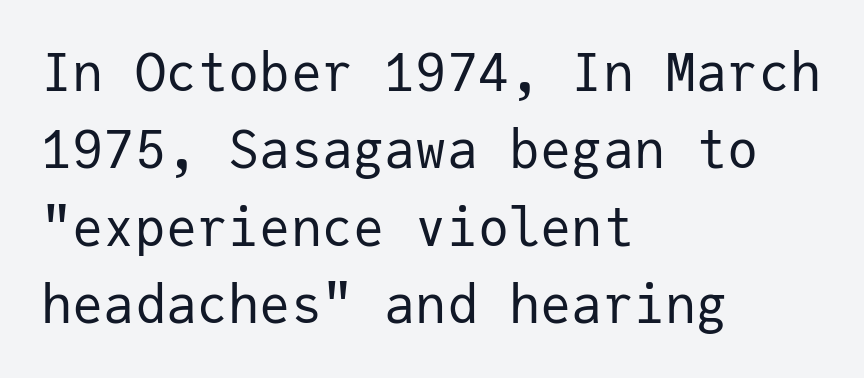
{"serif": "no", "italic": "no", "bold": "no", "weight": "regular", "width": "normal", "stroke_contrast": "low", "x_height": "medium", "monospaced": "yes", "underline": "no", "align": "left", "line_spacing": "normal", "line_spacing_ratio": 1.49, "letter_spacing": "normal", "letter_spacing_em": 0.0, "glyph_px": 52}
